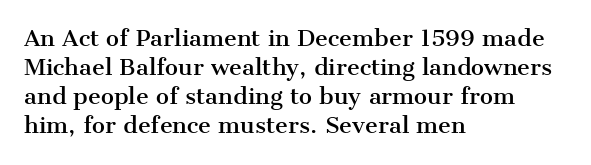
{"italic": "no", "underline": "no", "align": "left", "line_spacing": "normal", "line_spacing_ratio": 1.32, "letter_spacing": "normal", "letter_spacing_em": 0.0, "glyph_px": 22}
